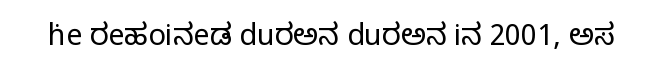
Proportional: the letters do not fall into vertical columns. No extra tracking has been applied to these lines. Notice how the stems are strictly vertical — no italics here. The type family on display is of the serif kind.
